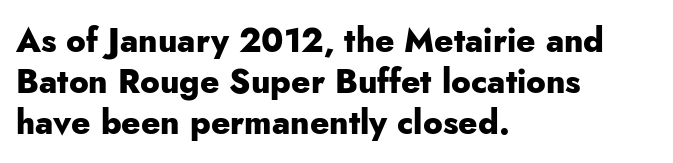
Q: Is the text bold? A: Yes.
Q: Is the text italic (slanted)? A: No, it is upright.
Q: Is the typeface a serif or a sans-serif typeface? A: Sans-serif.
Q: Is the text underlined? A: No.
Q: How is the paragraph aligned? A: Left-aligned.
Q: Is the spacing between letters normal or unusually wide? A: Normal.
Q: Width (condensed, normal, or wide)? A: Normal.
Q: Stroke contrast? A: Low.
Q: x-height? A: Small.
Q: Monospaced? A: No.
